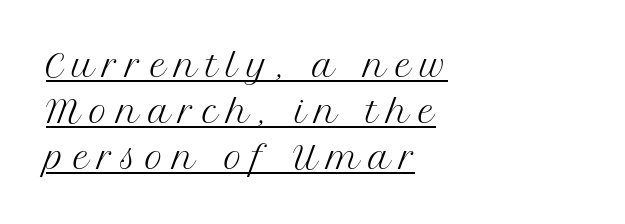
Q: Is the text bold? A: No.
Q: Is the text italic (slanted)? A: Yes.
Q: Is the text underlined? A: Yes.
Q: How is the paragraph aligned? A: Left-aligned.
Q: Is the spacing between letters normal or unusually wide? A: Unusually wide.
Q: Is the spacing between lines tight, normal or loose? A: Normal.
Q: Width (condensed, normal, or wide)? A: Normal.
Q: Stroke contrast? A: Medium.
Q: x-height? A: Medium.
Q: Monospaced? A: No.
